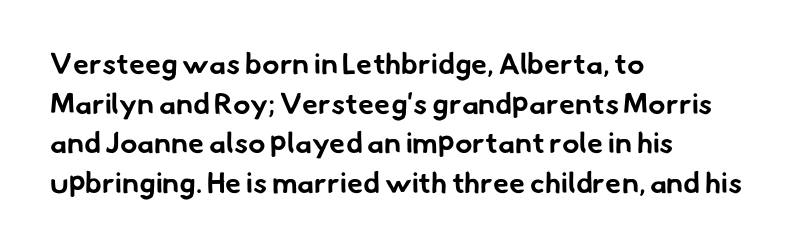
Q: Is the text bold? A: Yes.
Q: Is the typeface a serif or a sans-serif typeface? A: Sans-serif.
Q: Is the text underlined? A: No.
Q: How is the paragraph aligned? A: Left-aligned.
Q: Is the spacing between letters normal or unusually wide? A: Normal.
Q: Is the spacing between lines tight, normal or loose? A: Normal.
Q: Width (condensed, normal, or wide)? A: Normal.
Q: Stroke contrast? A: Low.
Q: x-height? A: Small.
Q: Monospaced? A: No.
